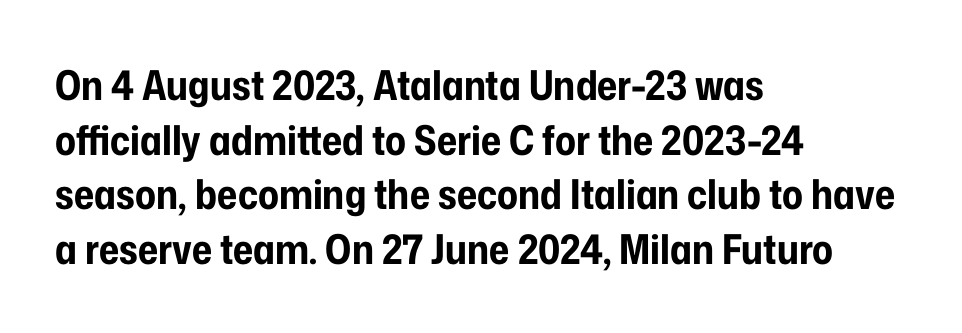
The image shows 41 px bold, condensed sans-serif type, upright; set left-aligned, normal line spacing (1.33x), normal letter spacing, not underlined; low stroke contrast and a medium x-height.
